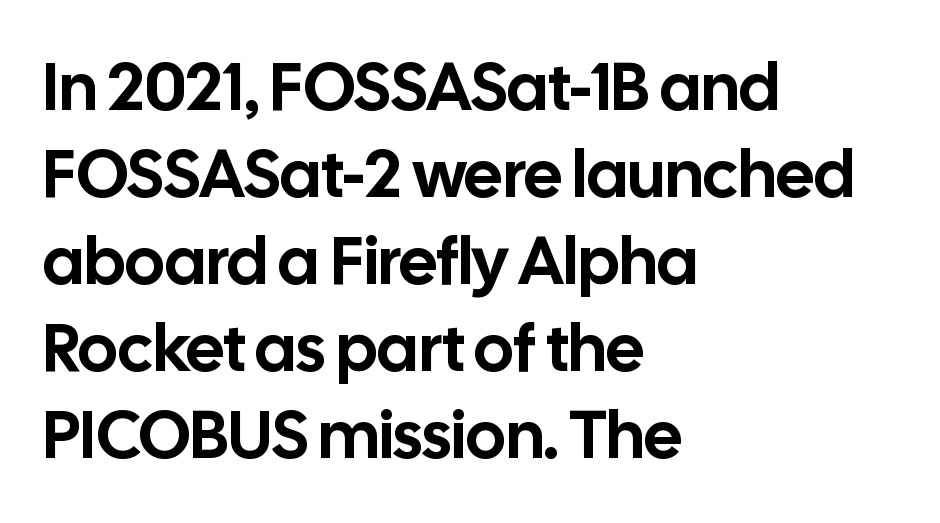
{"serif": "no", "italic": "no", "width": "normal", "stroke_contrast": "low", "x_height": "medium", "monospaced": "no", "underline": "no", "align": "left", "line_spacing": "normal", "line_spacing_ratio": 1.3, "letter_spacing": "normal", "letter_spacing_em": 0.0, "glyph_px": 67}
